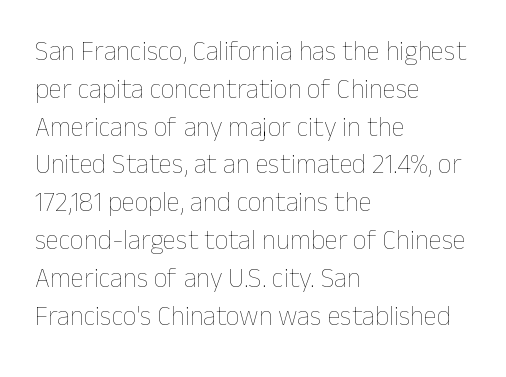
{"italic": "no", "bold": "no", "underline": "no", "align": "left", "line_spacing": "normal", "line_spacing_ratio": 1.4, "letter_spacing": "normal", "letter_spacing_em": 0.0, "glyph_px": 27}
